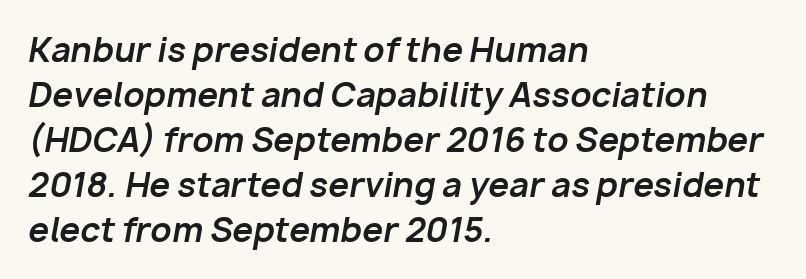
The image shows 33 px bold type, italic (leaning right); set left-aligned, normal line spacing (1.36x), normal letter spacing, not underlined; low stroke contrast and a medium x-height.
